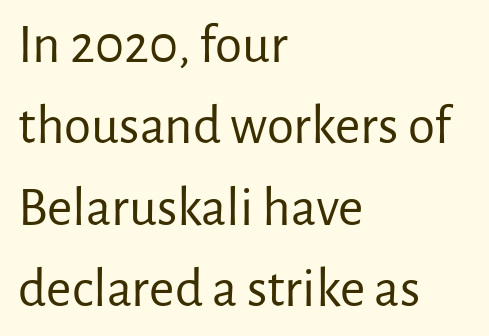
The image shows 55 px regular-weight sans-serif type, upright; set left-aligned, normal line spacing (1.48x), normal letter spacing, not underlined; low stroke contrast and a medium x-height.
